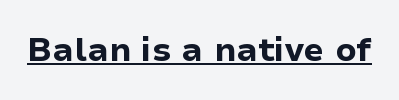
{"serif": "no", "italic": "no", "bold": "yes", "weight": "bold", "width": "normal", "stroke_contrast": "low", "x_height": "medium", "monospaced": "no", "underline": "yes", "letter_spacing": "normal", "letter_spacing_em": 0.0, "glyph_px": 33}
